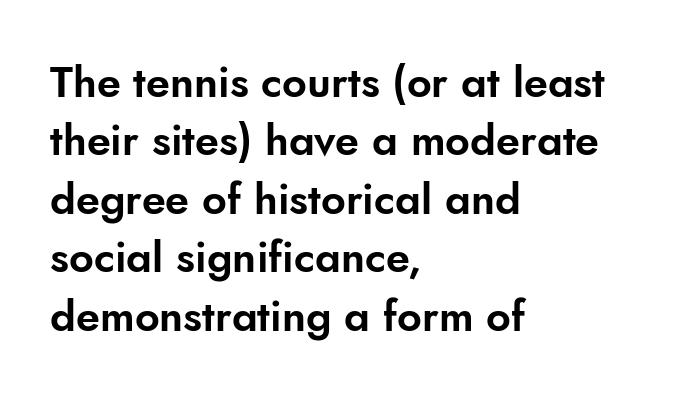
{"serif": "no", "italic": "no", "width": "normal", "stroke_contrast": "low", "x_height": "small", "monospaced": "no", "underline": "no", "align": "left", "line_spacing": "normal", "line_spacing_ratio": 1.36, "letter_spacing": "normal", "letter_spacing_em": 0.0, "glyph_px": 43}
